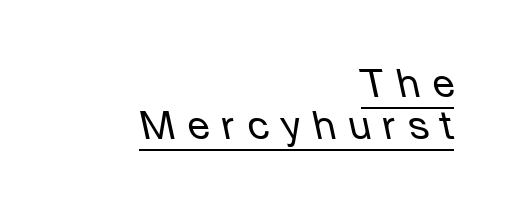
The image shows 40 px regular-weight type, italic (leaning left); set right-aligned, tight line spacing (1.06x), unusually wide letter spacing (+0.31 em), underlined; low stroke contrast and a medium x-height.
